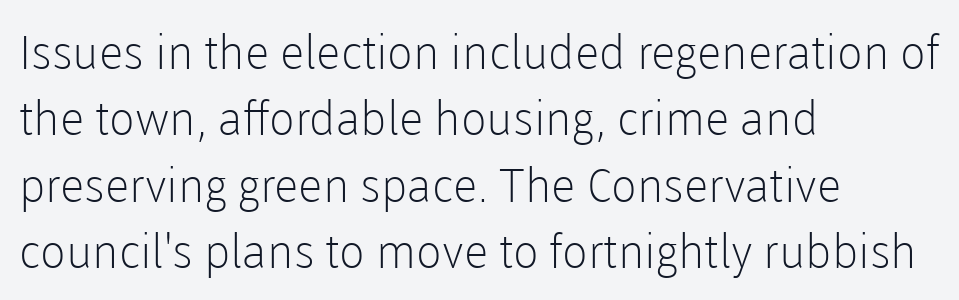
{"serif": "no", "italic": "no", "bold": "no", "weight": "light", "width": "normal", "stroke_contrast": "low", "x_height": "medium", "monospaced": "no", "underline": "no", "align": "left", "line_spacing": "normal", "line_spacing_ratio": 1.41, "letter_spacing": "normal", "letter_spacing_em": 0.0, "glyph_px": 47}
